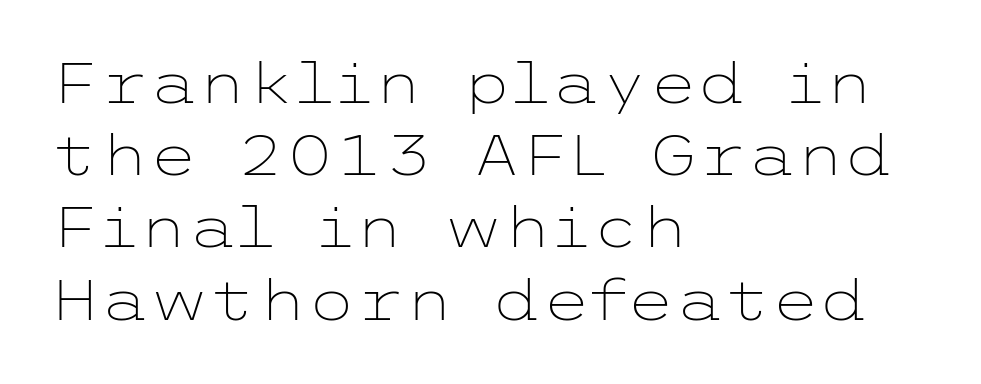
A quiet, ordinary-to-light weight characterises the typeface. The font family rendered here belongs to the sans-serif group. Reading down the column, the eye jumps a familiar distance to each next line. Compared with typical body copy, the letter spacing here is the same.
